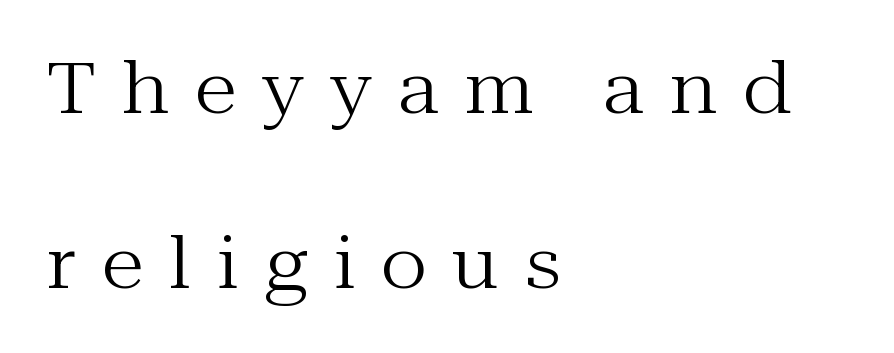
The image shows 71 px regular-weight serif type, upright; set left-aligned, loose line spacing (2.46x), unusually wide letter spacing (+0.36 em), not underlined; medium stroke contrast and a medium x-height.
